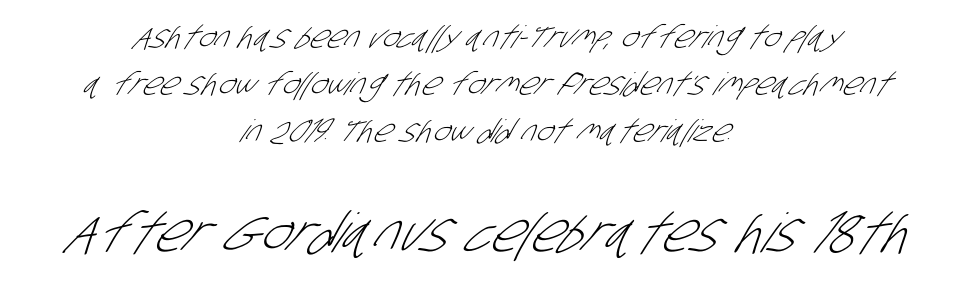
A typesetter would call this leading conventional body-copy spacing. A clean baseline with only descenders dipping below it. Centered paragraph, ragged on both sides. No extra ink here — the face is not bold. The face used here is proportionally spaced, like ordinary book or web type. Examine the stroke ends and you'll find no serifs.
